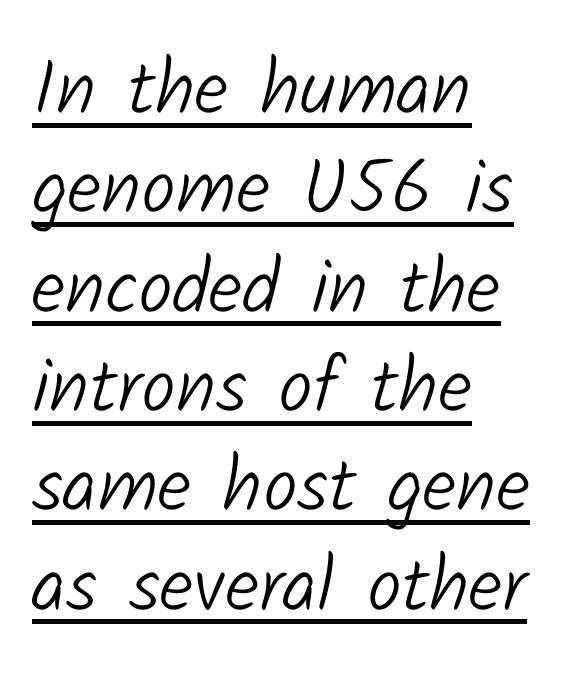
{"serif": "no", "bold": "no", "weight": "light", "width": "normal", "stroke_contrast": "low", "x_height": "medium", "monospaced": "no", "underline": "yes", "align": "left", "line_spacing": "normal", "line_spacing_ratio": 1.29, "letter_spacing": "normal", "letter_spacing_em": 0.0, "glyph_px": 77}
